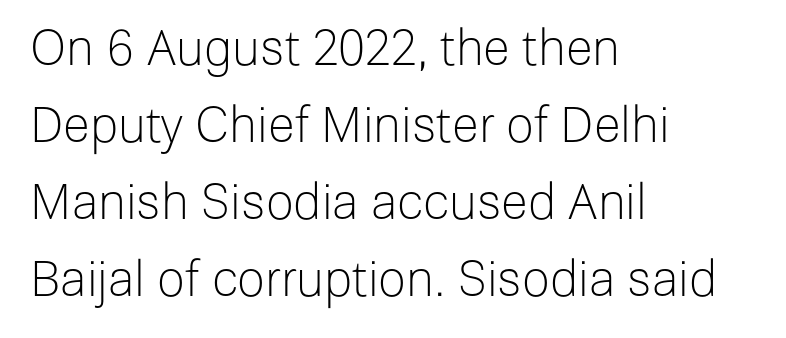
Q: Is the text bold? A: No.
Q: Is the text italic (slanted)? A: No, it is upright.
Q: Is the typeface a serif or a sans-serif typeface? A: Sans-serif.
Q: Is the text underlined? A: No.
Q: How is the paragraph aligned? A: Left-aligned.
Q: Is the spacing between letters normal or unusually wide? A: Normal.
Q: Is the spacing between lines tight, normal or loose? A: Normal.
Q: Width (condensed, normal, or wide)? A: Normal.
Q: Stroke contrast? A: Low.
Q: x-height? A: Medium.
Q: Monospaced? A: No.
